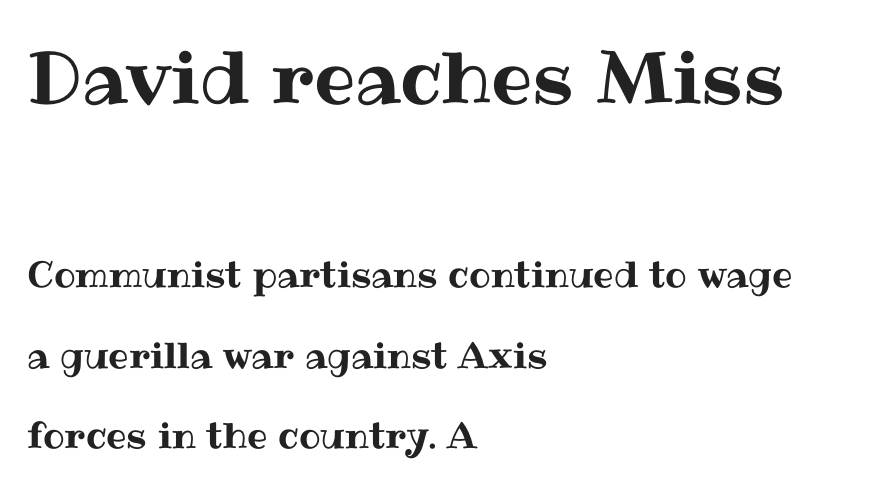
The image shows 73 px text type, upright; set left-aligned, loose line spacing (2.24x), normal letter spacing, not underlined; the first (top) block is 2.03x larger; medium stroke contrast and a medium x-height.
